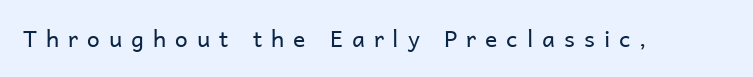
The font sits on the lighter half of the weight spectrum, regular included. Lines of text with bare space underneath. Do the letters lean? They stand straight. Display-style spreading of the glyphs; the letterfit is very open.
